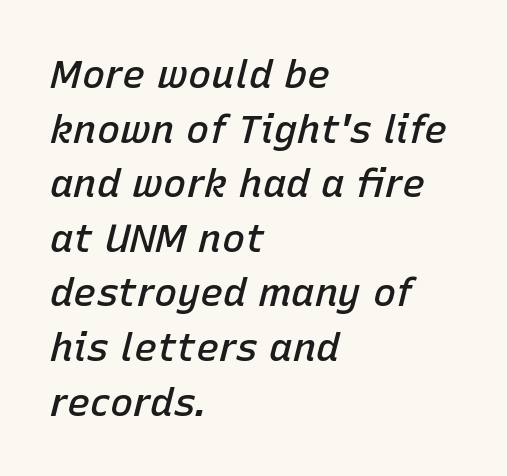
Q: Is the text bold? A: Semi-bold.
Q: Is the text italic (slanted)? A: Yes, it leans right by about 15 degrees.
Q: Is the text underlined? A: No.
Q: How is the paragraph aligned? A: Left-aligned.
Q: Is the spacing between letters normal or unusually wide? A: Normal.
Q: Is the spacing between lines tight, normal or loose? A: Normal.
Q: Width (condensed, normal, or wide)? A: Normal.
Q: Stroke contrast? A: Low.
Q: x-height? A: Medium.
Q: Monospaced? A: No.
